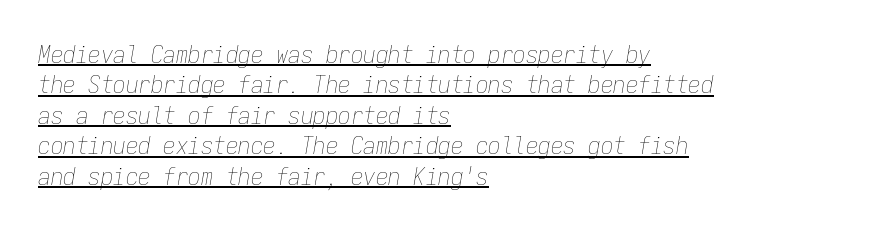
{"italic": "yes", "lean": "right", "slant_degrees": 9, "bold": "no", "underline": "yes", "align": "left", "line_spacing_ratio": 1.22, "letter_spacing": "normal", "letter_spacing_em": 0.0, "glyph_px": 25}
